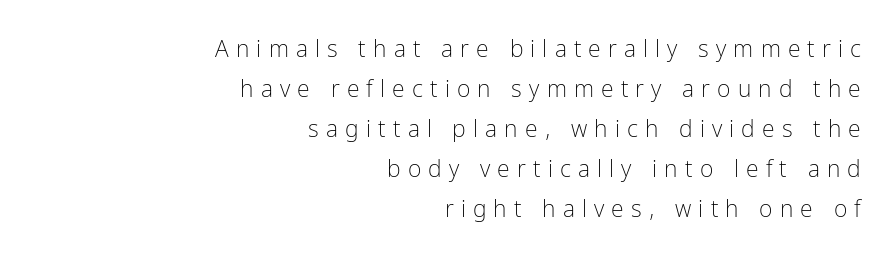
Q: Is the text bold? A: No.
Q: Is the text italic (slanted)? A: No, it is upright.
Q: Is the text underlined? A: No.
Q: How is the paragraph aligned? A: Right-aligned.
Q: Is the spacing between letters normal or unusually wide? A: Unusually wide.
